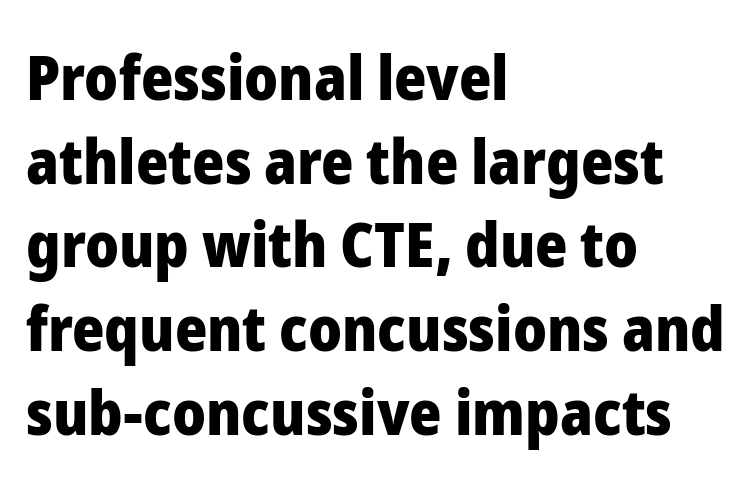
The image shows 62 px heavy sans-serif type, upright; set left-aligned, normal line spacing (1.35x), normal letter spacing, not underlined; low stroke contrast and a medium x-height.
